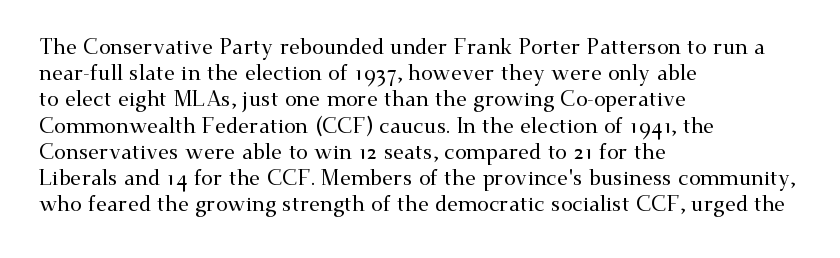
Q: Is the text italic (slanted)? A: No, it is upright.
Q: Is the text underlined? A: No.
Q: How is the paragraph aligned? A: Left-aligned.
Q: Is the spacing between letters normal or unusually wide? A: Normal.
Q: Is the spacing between lines tight, normal or loose? A: Normal.
